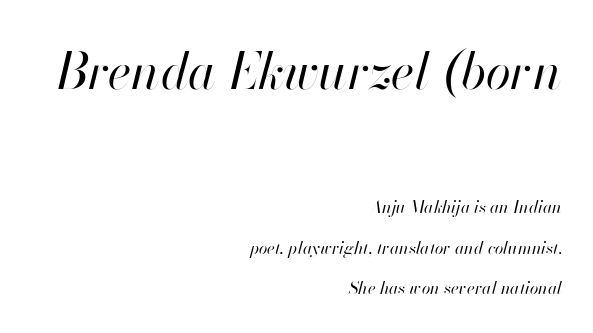
Descender tails drop into unmarked territory. These lines stand farther apart than default settings would place them. The rendering uses natural spacing where letterforms have individual widths. These lines stack with their right ends in a neat column.
